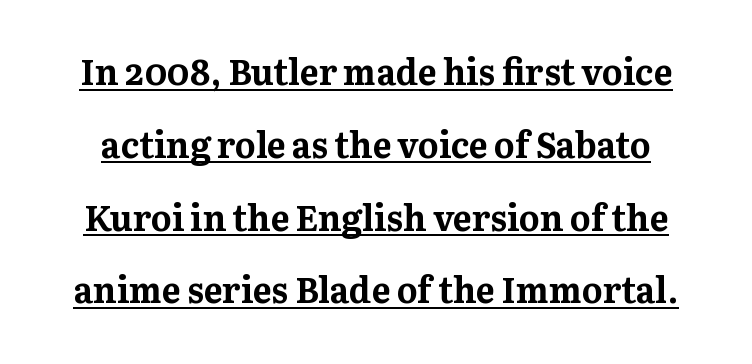
Q: Is the text bold? A: Yes.
Q: Is the text italic (slanted)? A: No, it is upright.
Q: Is the typeface a serif or a sans-serif typeface? A: Serif.
Q: Is the text underlined? A: Yes.
Q: Is the spacing between letters normal or unusually wide? A: Normal.
Q: Is the spacing between lines tight, normal or loose? A: Loose.
Q: Width (condensed, normal, or wide)? A: Normal.
Q: Stroke contrast? A: Medium.
Q: x-height? A: Medium.
Q: Monospaced? A: No.
